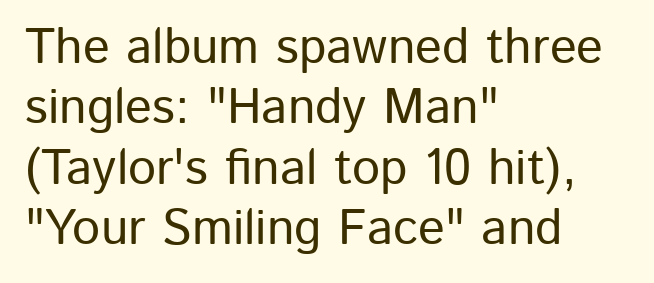
{"serif": "no", "italic": "no", "width": "normal", "stroke_contrast": "low", "x_height": "medium", "monospaced": "no", "underline": "no", "align": "left", "line_spacing_ratio": 1.21, "letter_spacing": "normal", "letter_spacing_em": 0.0, "glyph_px": 50}
